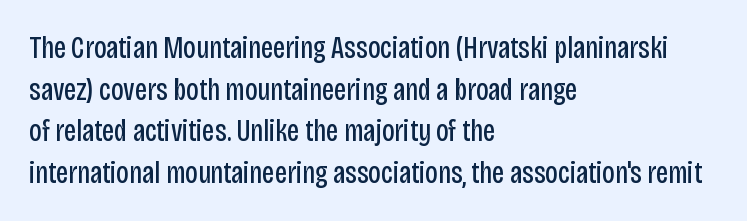
Note: no serifs on the glyphs. Type without underlining. If you drew a ruler down the left edge, every line would touch it. Is this a fixed-width face? No — the glyphs have proportional, varying widths.
